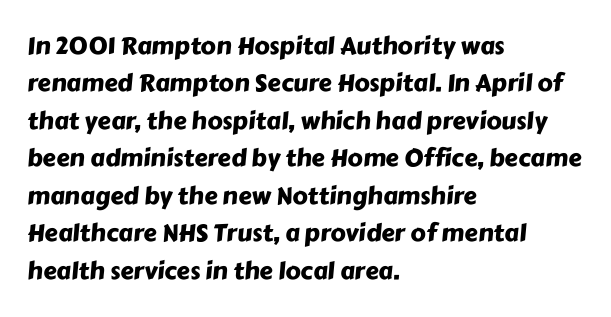
The image shows 24 px text type; set left-aligned, normal line spacing (1.56x), normal letter spacing, not underlined.
